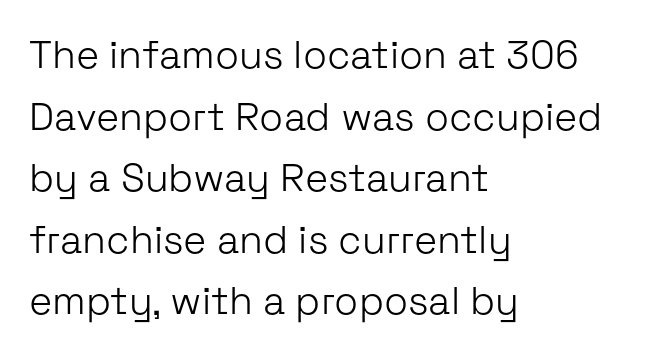
Q: Is the text bold? A: No.
Q: Is the text italic (slanted)? A: No, it is upright.
Q: Is the typeface a serif or a sans-serif typeface? A: Sans-serif.
Q: Is the text underlined? A: No.
Q: How is the paragraph aligned? A: Left-aligned.
Q: Is the spacing between letters normal or unusually wide? A: Normal.
Q: Is the spacing between lines tight, normal or loose? A: Normal.
Q: Width (condensed, normal, or wide)? A: Normal.
Q: Stroke contrast? A: Low.
Q: x-height? A: Medium.
Q: Monospaced? A: No.
